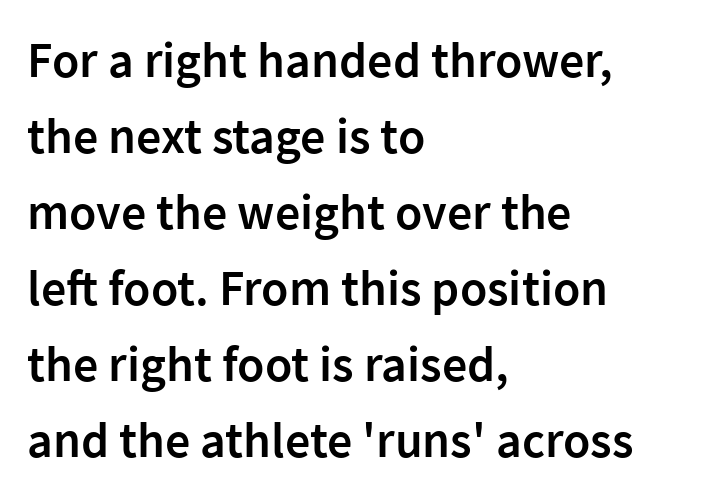
{"serif": "no", "italic": "no", "bold": "semi", "weight": "semibold", "width": "normal", "stroke_contrast": "low", "x_height": "medium", "monospaced": "no", "underline": "no", "align": "left", "line_spacing": "normal", "line_spacing_ratio": 1.52, "letter_spacing": "normal", "letter_spacing_em": 0.0, "glyph_px": 50}
